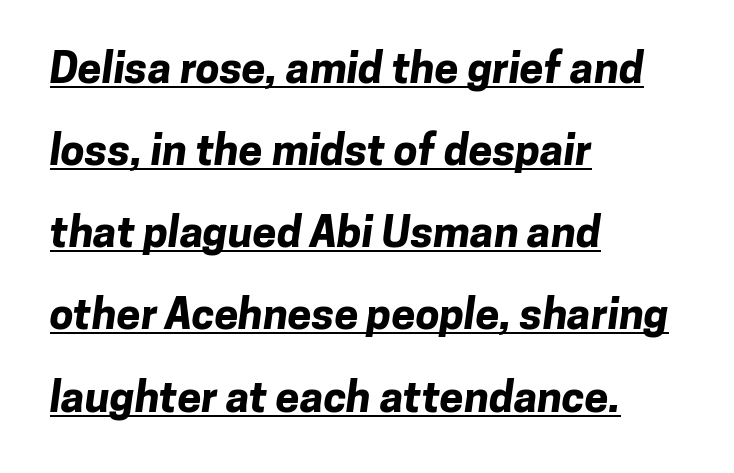
The letterforms sit shoulder to shoulder at normal distance. This sample uses a sans-serif face. As a designer I'd log this as weight 700, bold. In CSS terms this would be text-align: left. The rendering uses natural spacing where letterforms have individual widths.
